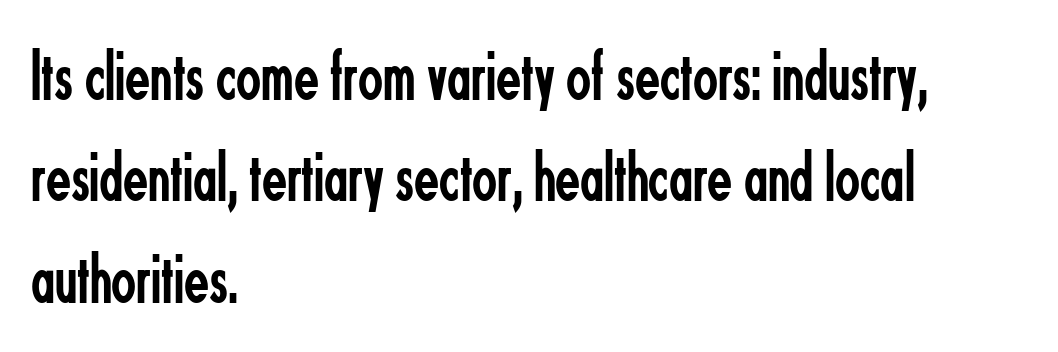
The image shows 73 px regular-weight, condensed sans-serif type, upright; set left-aligned, normal line spacing (1.39x), normal letter spacing, not underlined; low stroke contrast and a small x-height.
